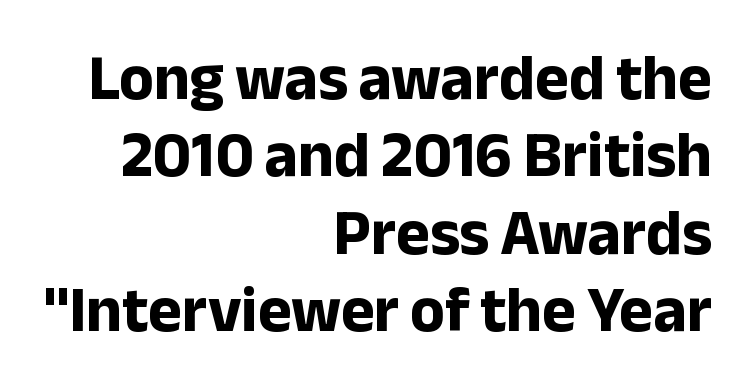
{"serif": "no", "italic": "no", "bold": "yes", "weight": "bold", "width": "normal", "stroke_contrast": "low", "x_height": "medium", "monospaced": "no", "underline": "no", "align": "right", "line_spacing_ratio": 1.21, "letter_spacing": "normal", "letter_spacing_em": 0.0, "glyph_px": 64}
